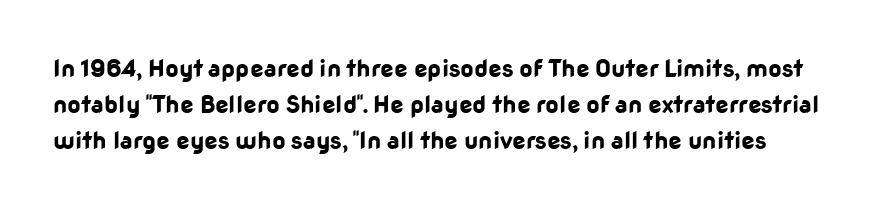
The image shows 24 px bold type, upright; set normal line spacing (1.51x), normal letter spacing, not underlined.
